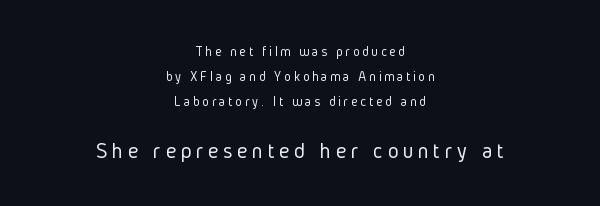
Descenders are the only things crossing below the line. When letters stand straight like this, we call the style roman or upright. The rendering inserts visible extra space after every character. This reads as an unemphasized weight, regular at the heaviest. Short and long lines alike share a common midpoint. The lower block of text is set noticeably larger than the block above it.
